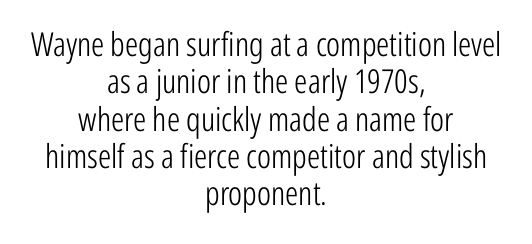
The characters are drawn with everyday or finer stroke widths. The area under the type is left untouched. The passage shown is typed in a proportional face where columns would drift. Glyph-to-glyph distance matches everyday printed text. Posture: upright roman.
